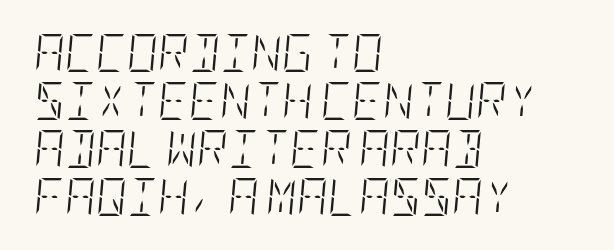
Q: Is the text bold? A: No.
Q: Is the text italic (slanted)? A: Yes, it leans right by about 5 degrees.
Q: Is the text underlined? A: No.
Q: How is the paragraph aligned? A: Left-aligned.
Q: Is the spacing between letters normal or unusually wide? A: Normal.
Q: Is the spacing between lines tight, normal or loose? A: Normal.
Q: Width (condensed, normal, or wide)? A: Condensed.
Q: Stroke contrast? A: Low.
Q: x-height? A: Large.
